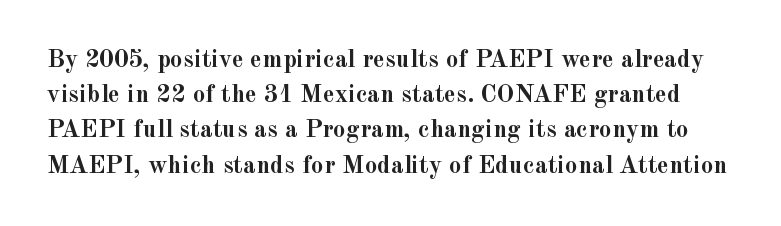
The image shows 25 px bold type, upright; set normal line spacing (1.41x), normal letter spacing, not underlined.
